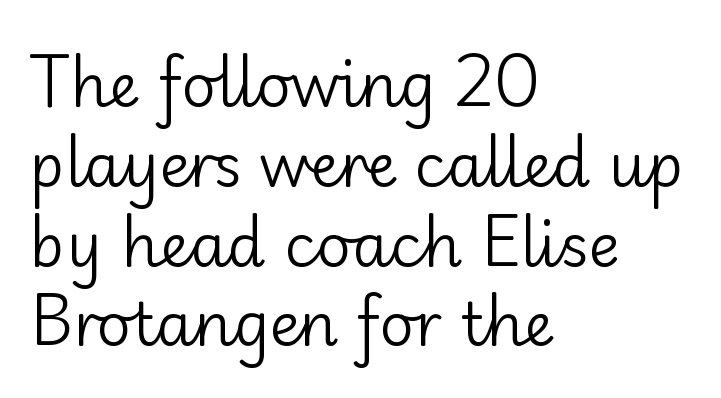
Q: Is the text bold? A: No.
Q: Is the text italic (slanted)? A: No, it is upright.
Q: Is the typeface a serif or a sans-serif typeface? A: Sans-serif.
Q: Is the text underlined? A: No.
Q: How is the paragraph aligned? A: Left-aligned.
Q: Is the spacing between letters normal or unusually wide? A: Normal.
Q: Is the spacing between lines tight, normal or loose? A: Normal.
Q: Width (condensed, normal, or wide)? A: Normal.
Q: Stroke contrast? A: Low.
Q: x-height? A: Small.
Q: Monospaced? A: No.
